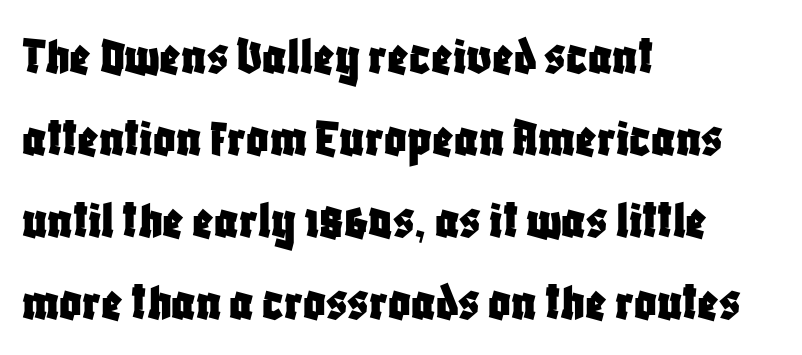
{"serif": "no", "italic": "no", "width": "condensed", "stroke_contrast": "low", "x_height": "large", "monospaced": "no", "underline": "no", "align": "left", "line_spacing": "normal", "line_spacing_ratio": 1.49, "letter_spacing": "normal", "letter_spacing_em": 0.0, "glyph_px": 55}
